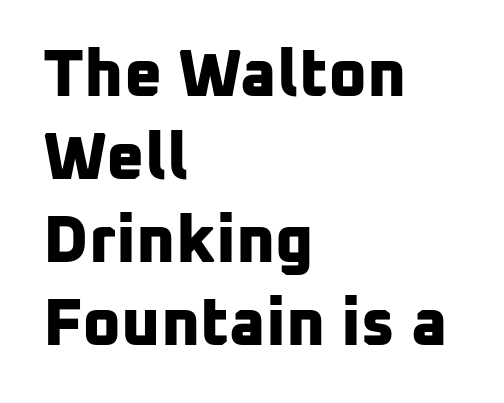
The image shows 66 px bold sans-serif type; set left-aligned, normal line spacing (1.26x), normal letter spacing, not underlined; low stroke contrast and a medium x-height.
